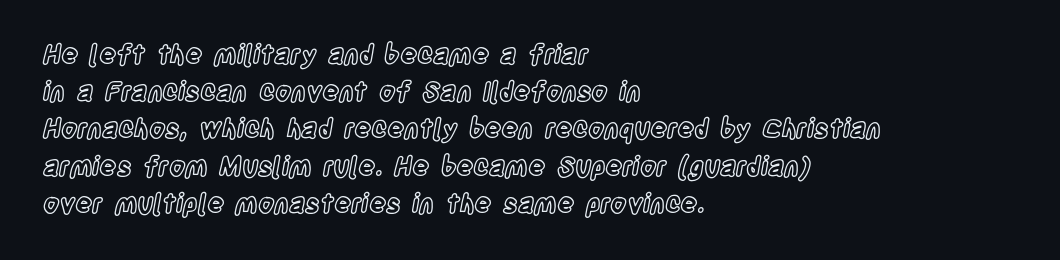
{"underline": "no", "align": "left", "line_spacing": "normal", "line_spacing_ratio": 1.43, "letter_spacing": "normal", "letter_spacing_em": 0.0, "glyph_px": 26}
